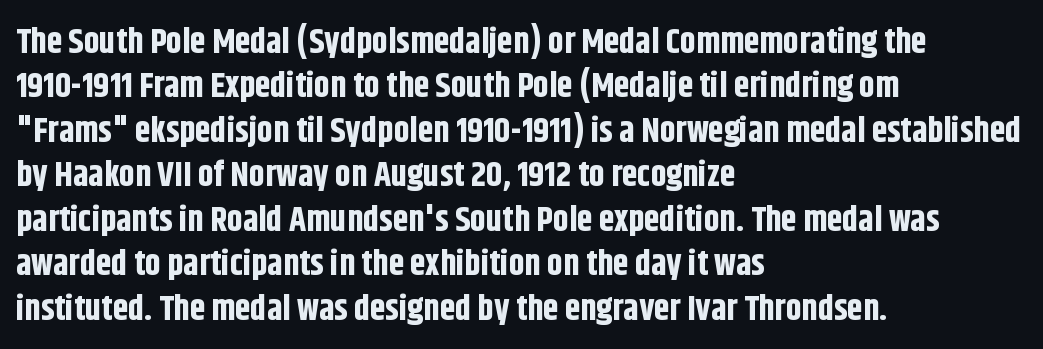
{"serif": "no", "italic": "no", "bold": "yes", "weight": "bold", "width": "condensed", "stroke_contrast": "low", "x_height": "large", "monospaced": "no", "underline": "no", "align": "left", "line_spacing": "normal", "line_spacing_ratio": 1.27, "letter_spacing": "normal", "letter_spacing_em": 0.0, "glyph_px": 35}
